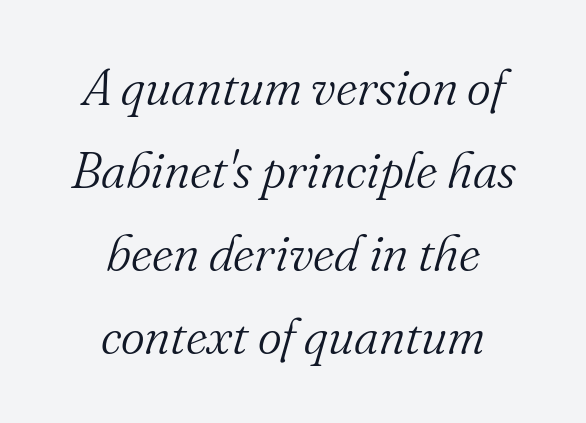
You could not count columns in this text — the font is proportionally spaced. Notice how descenders clear the ascenders below comfortably — that's standard leading. Plain, unruled lines of type. If you drew a line through each stem, it would be angled. In terms of letterspacing, this is plain default setting.
